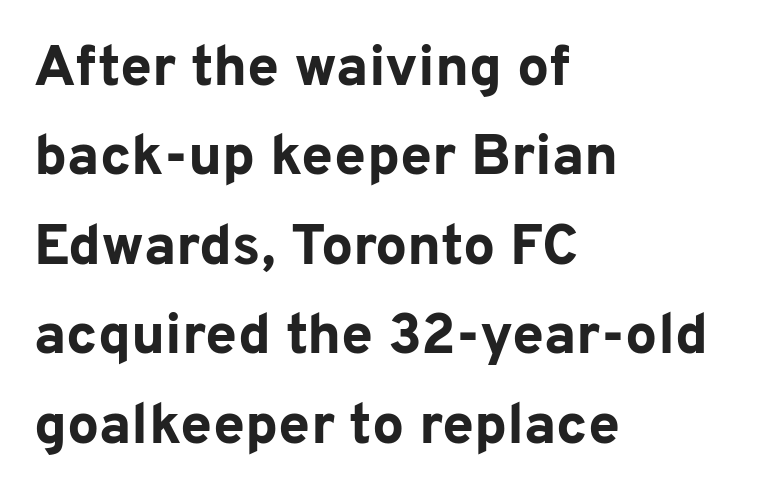
Q: Is the text bold? A: Yes.
Q: Is the text italic (slanted)? A: No, it is upright.
Q: Is the typeface a serif or a sans-serif typeface? A: Sans-serif.
Q: Is the text underlined? A: No.
Q: How is the paragraph aligned? A: Left-aligned.
Q: Is the spacing between letters normal or unusually wide? A: Normal.
Q: Is the spacing between lines tight, normal or loose? A: Normal.
Q: Width (condensed, normal, or wide)? A: Normal.
Q: Stroke contrast? A: Low.
Q: x-height? A: Medium.
Q: Monospaced? A: No.
